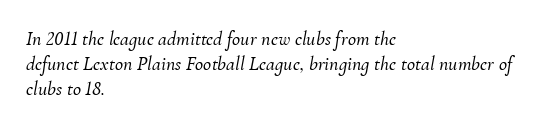
{"italic": "yes", "lean": "right", "slant_degrees": 10, "underline": "no", "align": "left", "line_spacing_ratio": 1.24, "letter_spacing": "normal", "letter_spacing_em": 0.0, "glyph_px": 20}
